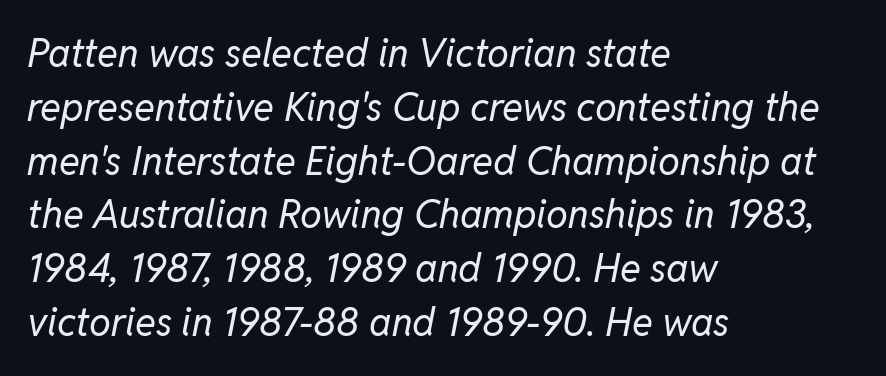
{"italic": "yes", "lean": "right", "slant_degrees": 11, "bold": "no", "weight": "regular", "width": "normal", "stroke_contrast": "low", "x_height": "medium", "monospaced": "no", "underline": "no", "align": "left", "line_spacing": "normal", "line_spacing_ratio": 1.38, "letter_spacing": "normal", "letter_spacing_em": 0.0, "glyph_px": 39}
